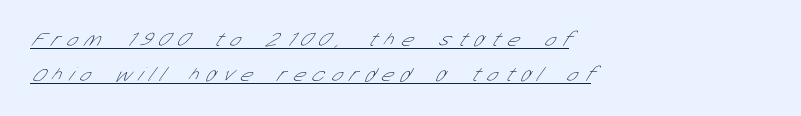
Left-aligned paragraph, ragged on the right. This sample uses expanded letter spacing, leaving extra air between glyphs. The passage shown is underscored from start to finish. Caption: face not bold, strokes unweighted.
